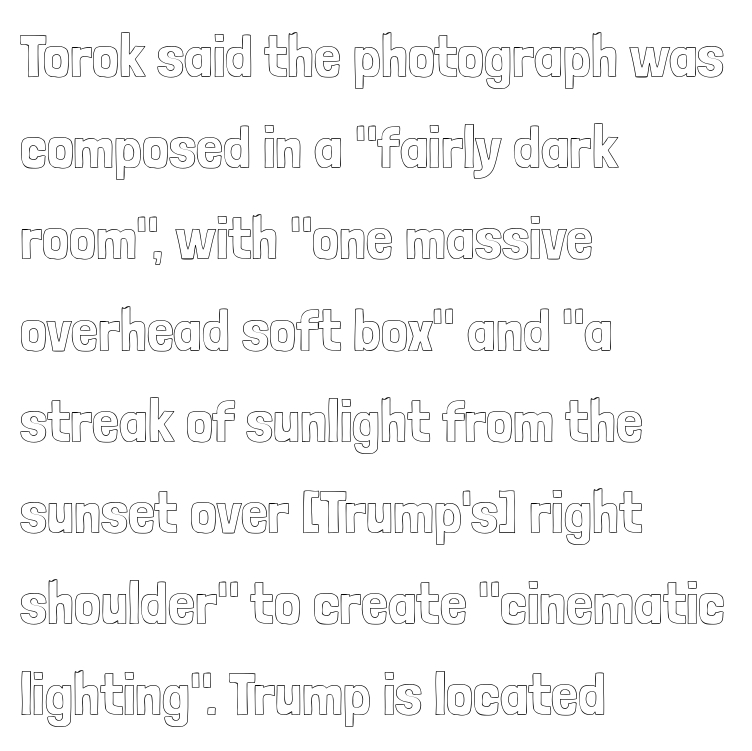
Does the copy run flush right? No — it runs flush left. These lines were composed using upright roman letters. Reading down the column, the eye jumps a familiar distance to each next line. A typesetter would call this zero additional tracking. Bare-footed words on every line.
